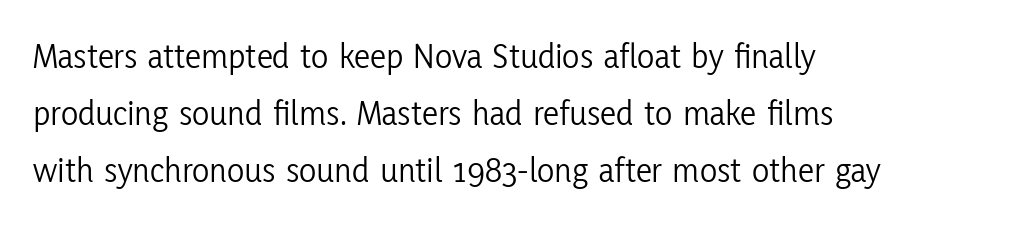
The image shows 36 px light, condensed sans-serif type, upright; set left-aligned, normal line spacing (1.59x), normal letter spacing, not underlined; low stroke contrast and a medium x-height.
